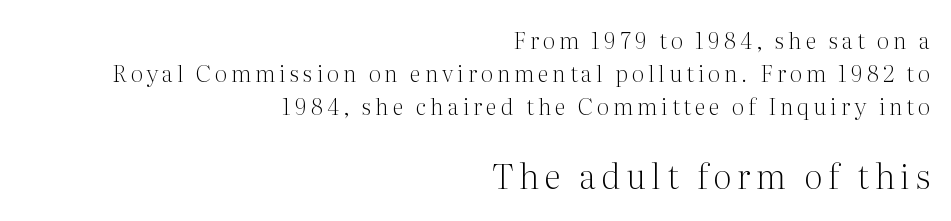
{"serif": "yes", "italic": "no", "bold": "no", "weight": "light", "width": "normal", "stroke_contrast": "medium", "x_height": "medium", "monospaced": "no", "underline": "no", "align": "right", "line_spacing": "normal", "line_spacing_ratio": 1.44, "larger_block": "second", "size_ratio": 1.48, "glyph_px": 34}
